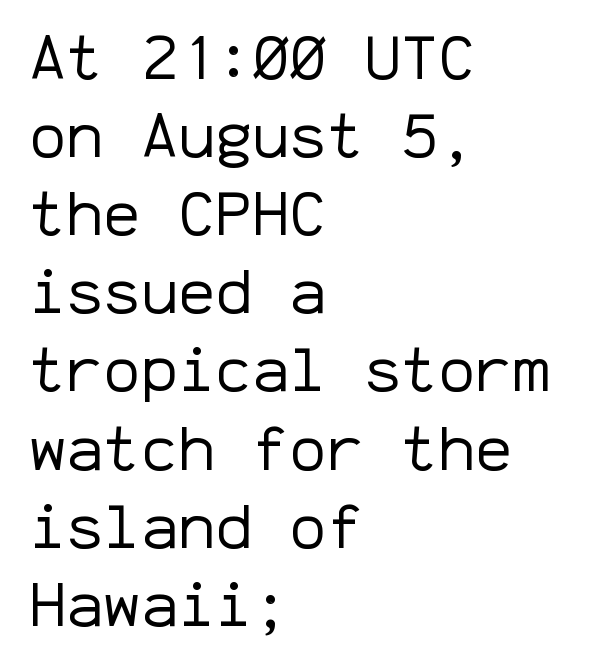
The image shows 62 px regular-weight sans-serif type, upright, monospaced; set left-aligned, normal line spacing (1.26x), normal letter spacing, not underlined; low stroke contrast and a medium x-height.
